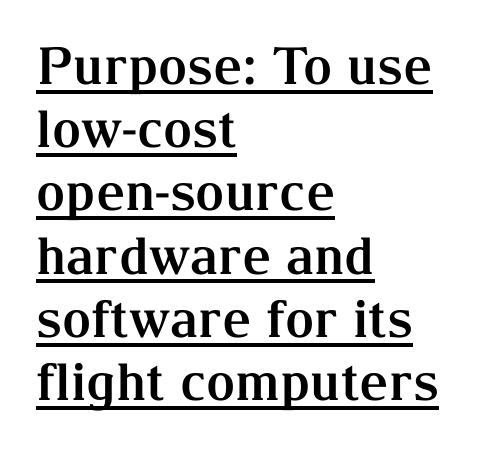
{"serif": "yes", "italic": "no", "bold": "yes", "weight": "bold", "width": "normal", "stroke_contrast": "medium", "x_height": "medium", "monospaced": "no", "underline": "yes", "align": "left", "line_spacing_ratio": 1.24, "letter_spacing": "normal", "letter_spacing_em": 0.0, "glyph_px": 51}
